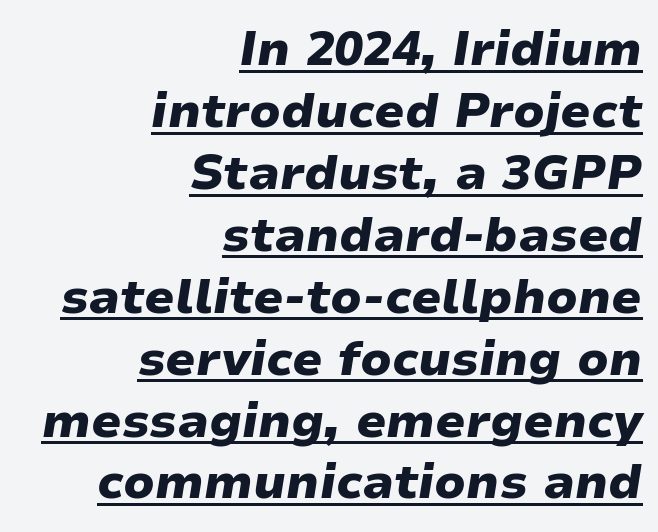
{"italic": "yes", "lean": "right", "slant_degrees": 9, "bold": "yes", "weight": "heavy", "width": "wide", "stroke_contrast": "low", "x_height": "medium", "monospaced": "no", "underline": "yes", "align": "right", "line_spacing": "normal", "line_spacing_ratio": 1.29, "letter_spacing": "normal", "letter_spacing_em": 0.0, "glyph_px": 48}
